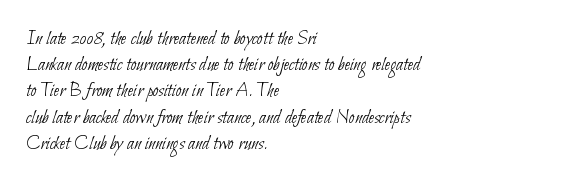
Q: Is the text bold? A: No.
Q: Is the text underlined? A: No.
Q: How is the paragraph aligned? A: Left-aligned.
Q: Is the spacing between letters normal or unusually wide? A: Normal.
Q: Is the spacing between lines tight, normal or loose? A: Normal.
